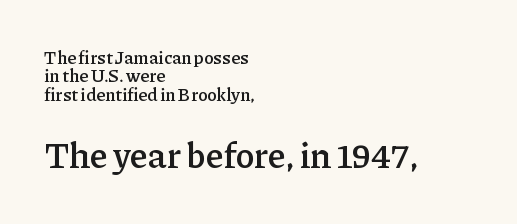
{"serif": "yes", "italic": "no", "bold": "semi", "weight": "semibold", "width": "normal", "stroke_contrast": "low", "x_height": "medium", "monospaced": "no", "underline": "no", "align": "left", "line_spacing": "tight", "line_spacing_ratio": 1.02, "letter_spacing": "normal", "letter_spacing_em": 0.0, "larger_block": "second", "size_ratio": 2.0, "glyph_px": 36}
